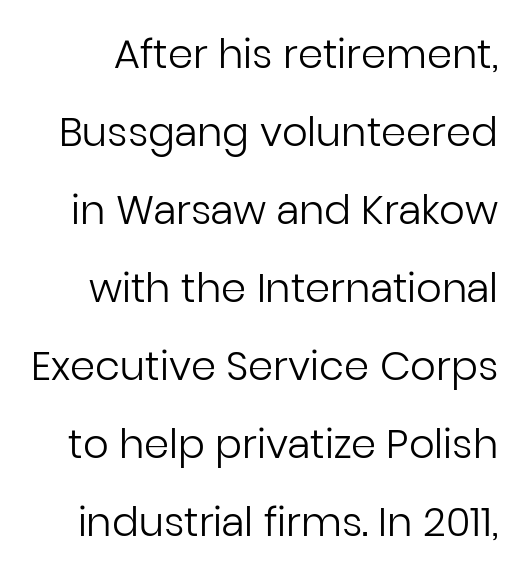
Q: Is the text bold? A: No.
Q: Is the text italic (slanted)? A: No, it is upright.
Q: Is the typeface a serif or a sans-serif typeface? A: Sans-serif.
Q: Is the text underlined? A: No.
Q: Is the spacing between letters normal or unusually wide? A: Normal.
Q: Is the spacing between lines tight, normal or loose? A: Loose.
Q: Width (condensed, normal, or wide)? A: Normal.
Q: Stroke contrast? A: Low.
Q: x-height? A: Medium.
Q: Monospaced? A: No.
